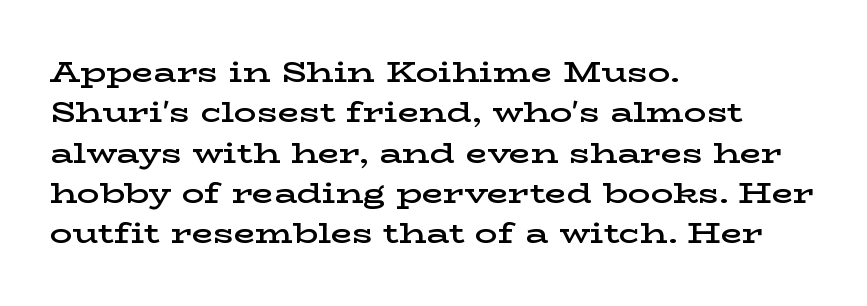
The image shows 28 px semibold, wide serif type, upright; set left-aligned, normal line spacing (1.44x), normal letter spacing, not underlined; low stroke contrast and a medium x-height.
